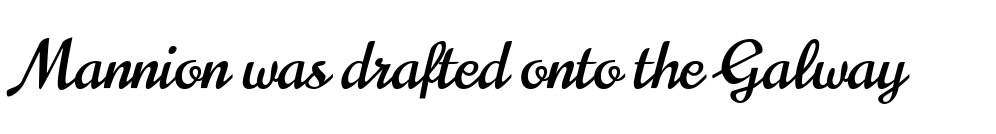
You could not count columns in this text — the font is proportionally spaced. Beneath every word, the page is bare. Standard letterfit; no display-style spreading of the glyphs. Is this a sans? Yes — the strokes have no serifs.
